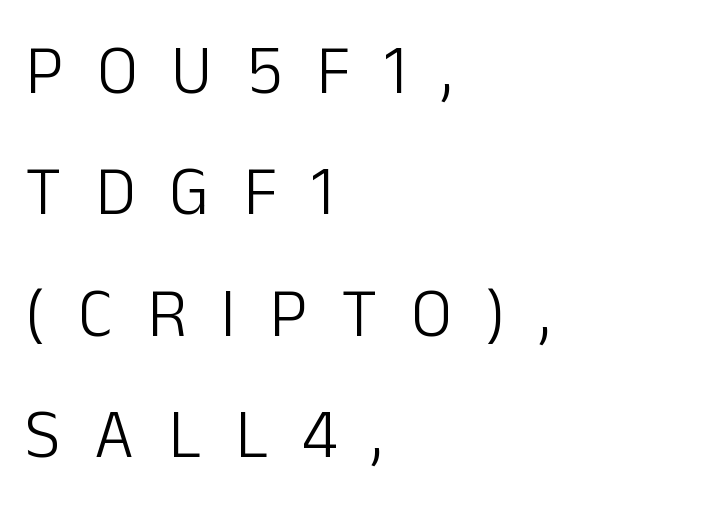
Q: Is the text bold? A: No.
Q: Is the text italic (slanted)? A: No, it is upright.
Q: Is the typeface a serif or a sans-serif typeface? A: Sans-serif.
Q: Is the text underlined? A: No.
Q: How is the paragraph aligned? A: Left-aligned.
Q: Is the spacing between letters normal or unusually wide? A: Unusually wide.
Q: Width (condensed, normal, or wide)? A: Normal.
Q: Stroke contrast? A: Low.
Q: x-height? A: Medium.
Q: Monospaced? A: No.
